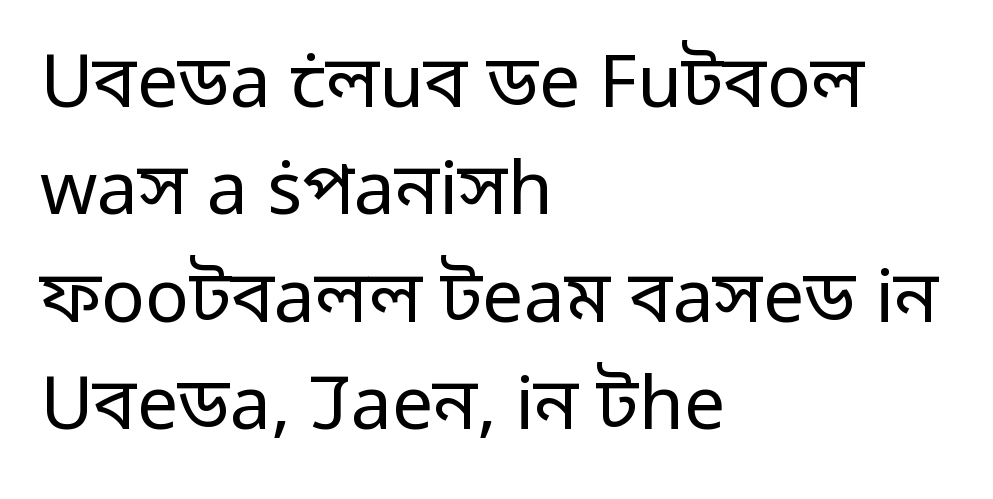
The image shows 73 px regular-weight sans-serif type, upright; set left-aligned, normal line spacing (1.47x), normal letter spacing, not underlined; low stroke contrast and a medium x-height.
